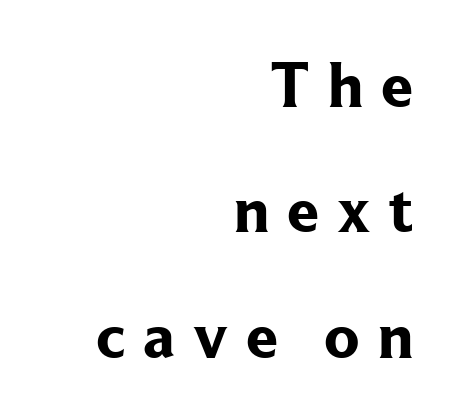
The image shows 64 px bold serif type, upright; set right-aligned, loose line spacing (1.96x), unusually wide letter spacing (+0.28 em), not underlined; low stroke contrast and a medium x-height.
